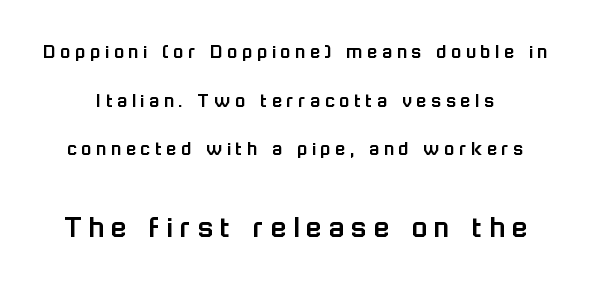
The image shows 32 px sans-serif type, upright; set loose line spacing (2.31x), unusually wide letter spacing (+0.22 em), not underlined; the second (bottom) block is 1.52x larger; low stroke contrast and a medium x-height.
